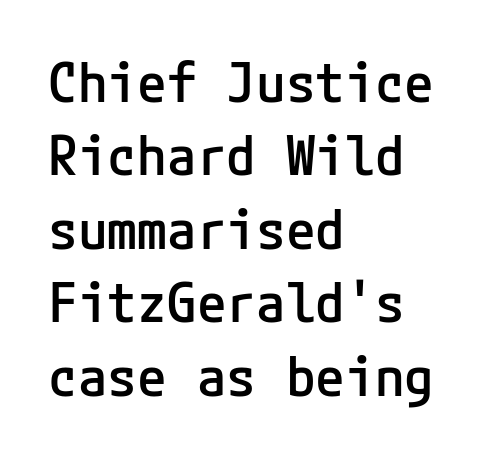
Visually the block forms a straight wall on the left and a jagged coastline on the right. Quick note: interline space is typical. The specimen omits any rule beneath the text block's lines. Serif or sans? Sans — the stroke terminals are bare. Compared with typical body copy, the letter spacing here is the same. You can tell it's not italic because the verticals are truly vertical.
